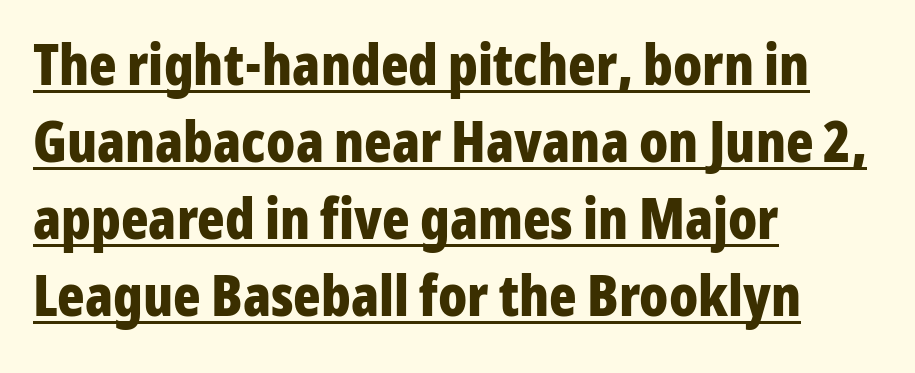
The image shows 57 px bold, condensed sans-serif type, upright; set left-aligned, normal line spacing (1.35x), normal letter spacing, underlined; low stroke contrast and a medium x-height.
